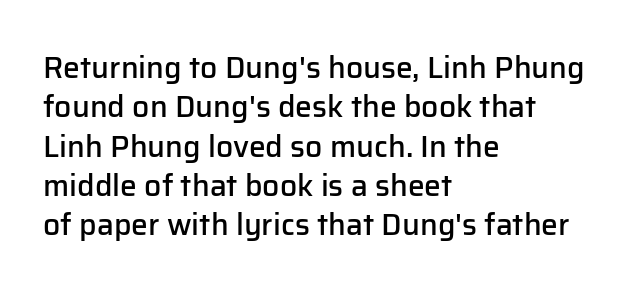
The letterforms sit shoulder to shoulder at normal distance. Teacher's note: observe the even left margin — that is flush-left alignment. Spacing verdict: proportional, widths tailored to each character. Are there feet on the stems? There aren't — it's a sans. The lettering stays uniformly vertical, giving the passage a roman look.
